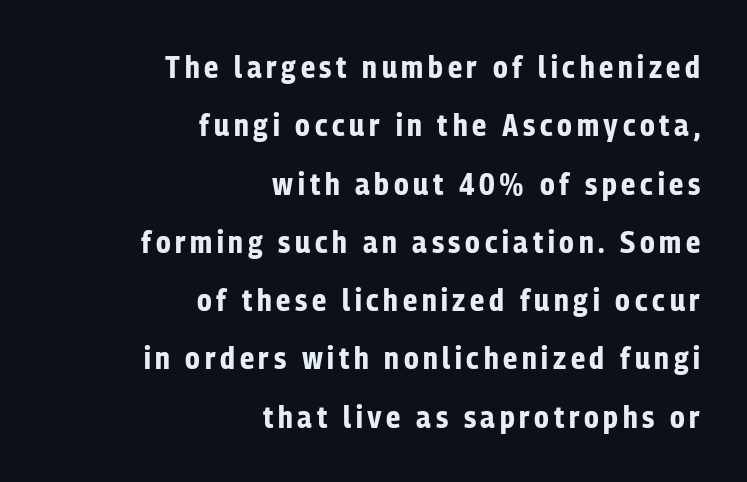
{"serif": "no", "italic": "no", "bold": "yes", "weight": "bold", "width": "condensed", "stroke_contrast": "low", "x_height": "medium", "monospaced": "no", "underline": "no", "align": "right", "line_spacing_ratio": 1.88, "glyph_px": 31}
